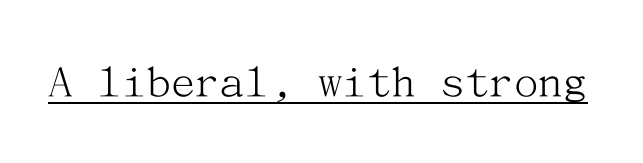
Typographically, this falls in the serif category. Heft: none added — not bold. You can see a thin bar hugging the bottom of the glyphs. Does extra space separate the letters? No, they use regular spacing.
